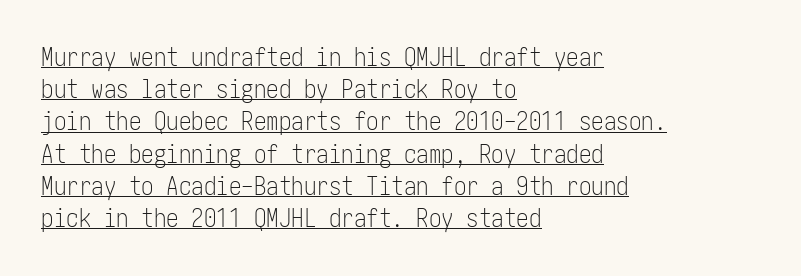
Compared with a centered layout, this one pins lines to the left instead. The sample's only ornament is a line tracing under the words. The letterforms sit at book weight or below. Spacing between characters is what you'd get straight out of the box. Evenly set lines give the paragraph a standard silhouette.
